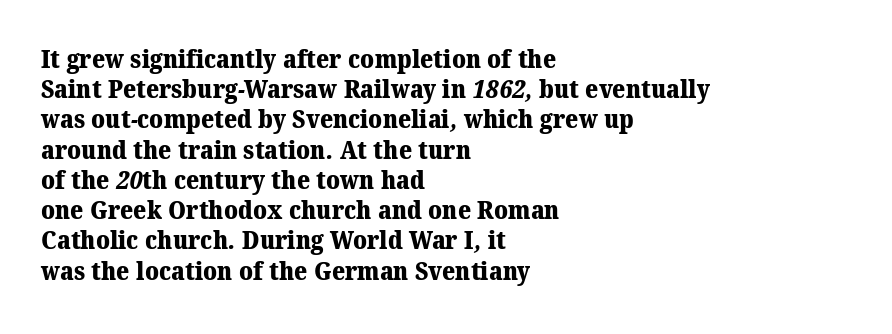
The image shows 25 px bold type; set left-aligned, line spacing 1.21x, normal letter spacing, not underlined.
